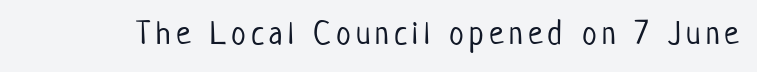
The image shows 33 px light, condensed sans-serif type, upright; set not underlined; low stroke contrast and a medium x-height.
